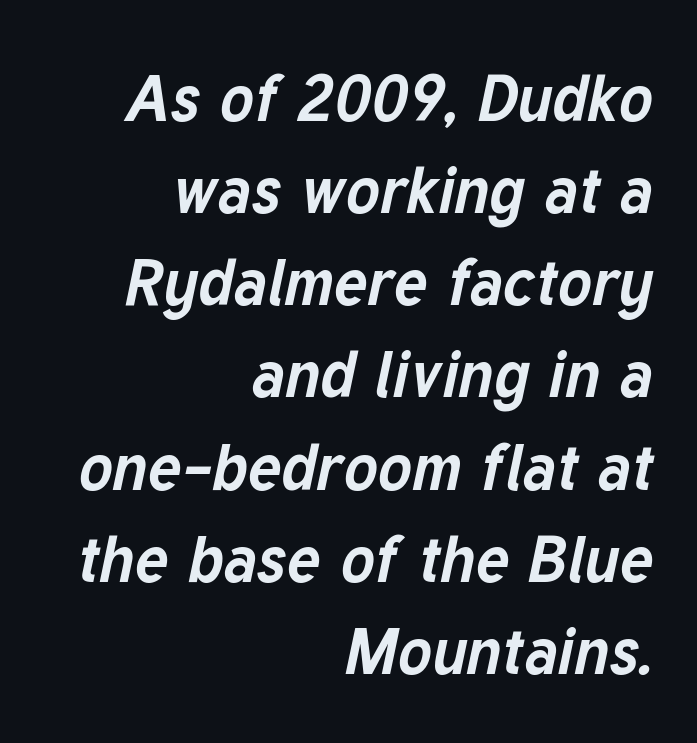
The image shows 64 px bold type, italic (leaning right); set right-aligned, normal line spacing (1.44x), normal letter spacing, not underlined; low stroke contrast and a medium x-height.
